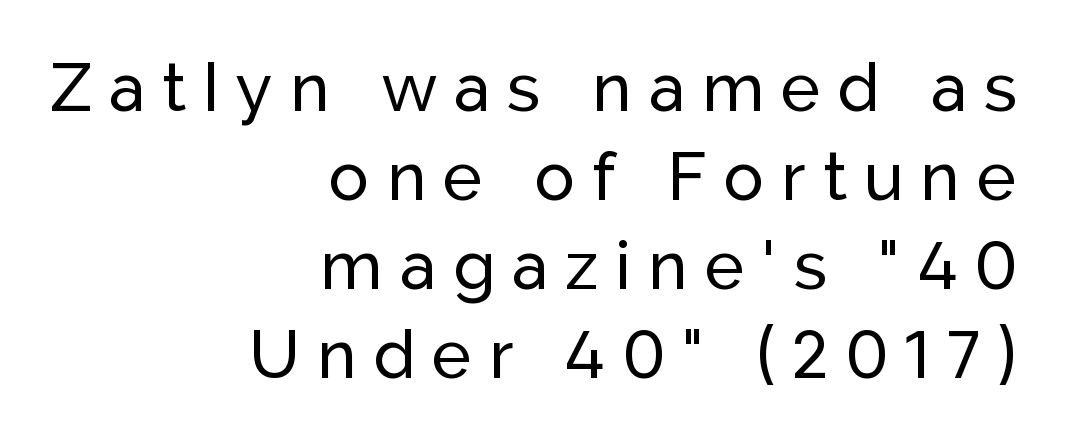
The specimen reads as upright at a glance. Nothing sits at the stroke ends, so this counts as sans-serif. Looks like regular typesetting: each glyph gets only the width it needs. In CSS terms this would be text-align: right. Check the space under the baseline: it is left empty.
